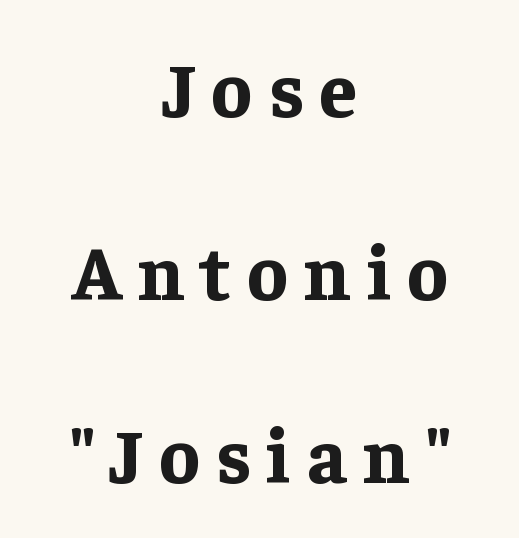
The image shows 76 px bold serif type, upright; set centered, loose line spacing (2.41x), unusually wide letter spacing (+0.21 em), not underlined; low stroke contrast and a medium x-height.
